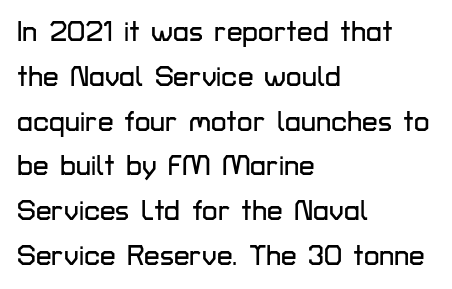
The image shows 28 px sans-serif type, upright; set left-aligned, normal line spacing (1.6x), normal letter spacing, not underlined; low stroke contrast and a medium x-height.
